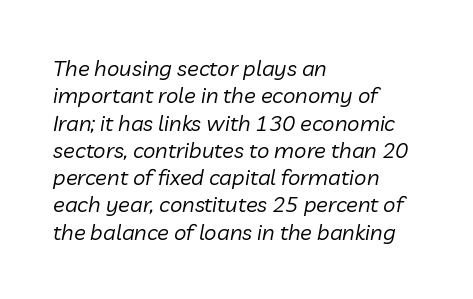
Q: Is the text bold? A: No.
Q: Is the text italic (slanted)? A: Yes, it leans right by about 10 degrees.
Q: Is the text underlined? A: No.
Q: How is the paragraph aligned? A: Left-aligned.
Q: Is the spacing between letters normal or unusually wide? A: Normal.
